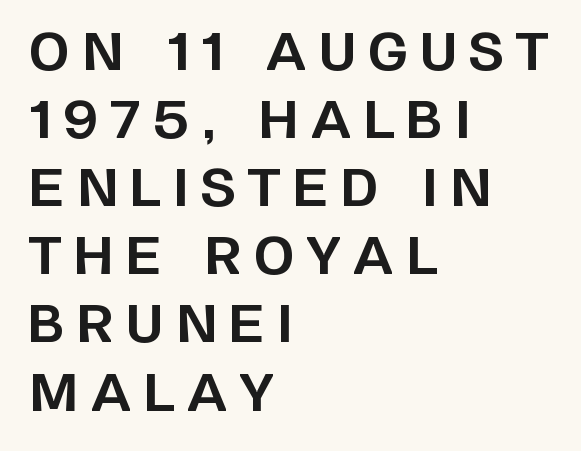
Short note: letters widely spaced. Does the leading feel generous? No, just average. This is roman type, the default non-slanted kind. Is this a fixed-width face? No — the glyphs have proportional, varying widths.
